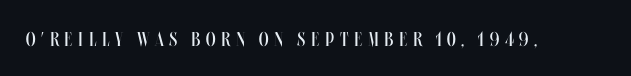
Beneath every word, the page is bare. Compared with typical body copy, the letter spacing here is much looser. This sample uses an upright cut, with every glyph sitting square on the baseline. Is the type heavy? It reads as light-to-regular instead.
